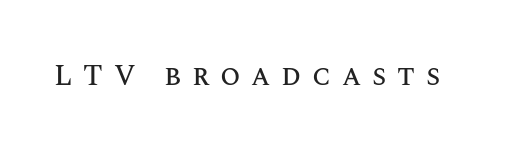
Q: Is the text italic (slanted)? A: No, it is upright.
Q: Is the text underlined? A: No.
Q: Is the spacing between letters normal or unusually wide? A: Unusually wide.
Q: Width (condensed, normal, or wide)? A: Normal.
Q: Stroke contrast? A: Medium.
Q: x-height? A: Large.
Q: Monospaced? A: No.
